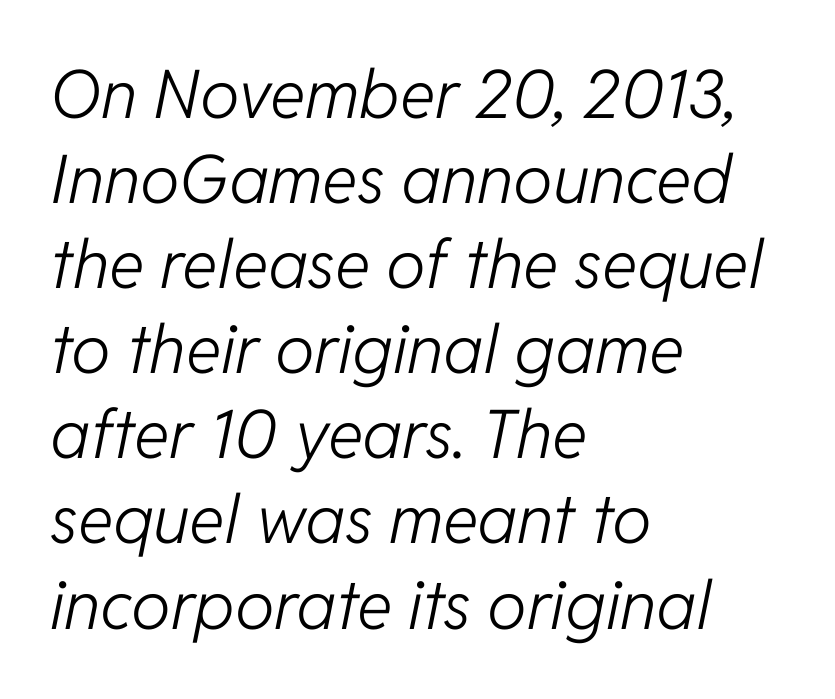
Q: Is the text bold? A: No.
Q: Is the text italic (slanted)? A: Yes, it leans right by about 11 degrees.
Q: Is the text underlined? A: No.
Q: How is the paragraph aligned? A: Left-aligned.
Q: Is the spacing between letters normal or unusually wide? A: Normal.
Q: Is the spacing between lines tight, normal or loose? A: Normal.
Q: Width (condensed, normal, or wide)? A: Normal.
Q: Stroke contrast? A: Low.
Q: x-height? A: Medium.
Q: Monospaced? A: No.
